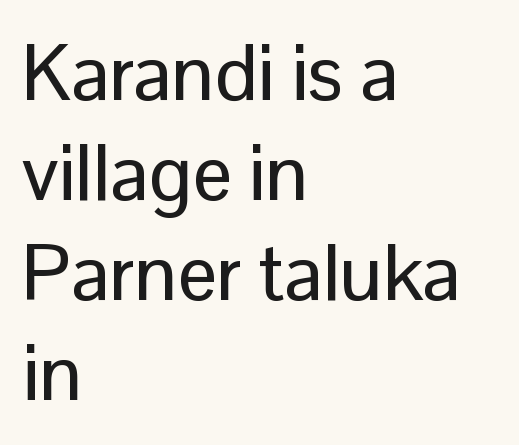
The image shows 78 px sans-serif type, upright; set left-aligned, normal line spacing (1.28x), normal letter spacing, not underlined; low stroke contrast and a medium x-height.
